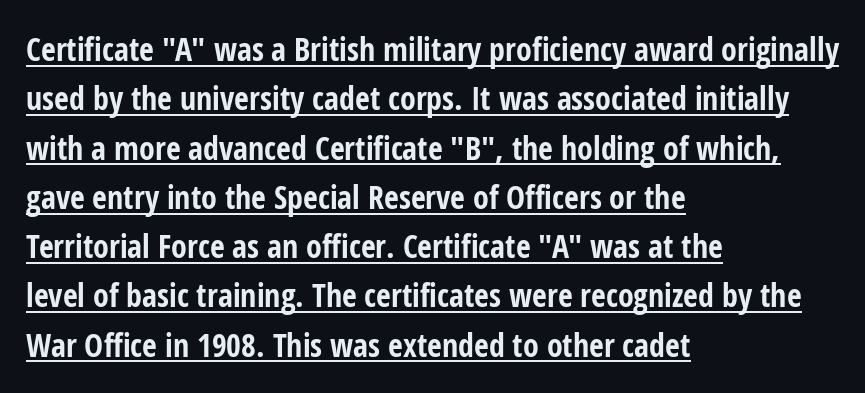
The image shows 32 px bold, condensed sans-serif type, upright; set left-aligned, normal line spacing (1.54x), normal letter spacing, underlined; low stroke contrast and a medium x-height.
